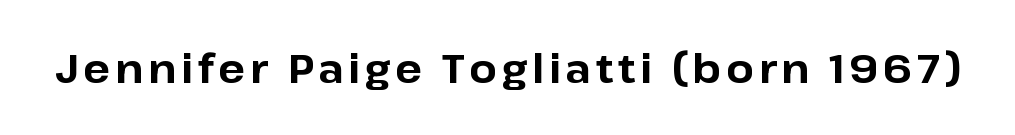
Q: Is the text bold? A: Yes.
Q: Is the text italic (slanted)? A: No, it is upright.
Q: Is the typeface a serif or a sans-serif typeface? A: Sans-serif.
Q: Is the text underlined? A: No.
Q: Width (condensed, normal, or wide)? A: Normal.
Q: Stroke contrast? A: Low.
Q: x-height? A: Medium.
Q: Monospaced? A: No.
